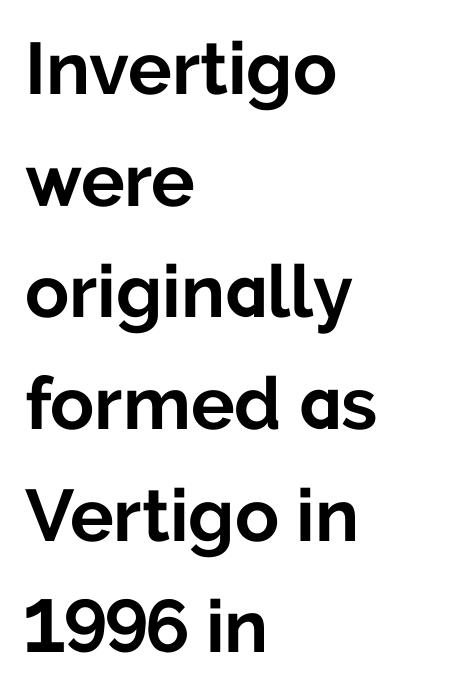
{"serif": "no", "italic": "no", "bold": "yes", "weight": "bold", "width": "normal", "stroke_contrast": "low", "x_height": "medium", "monospaced": "no", "underline": "no", "align": "left", "line_spacing": "normal", "line_spacing_ratio": 1.53, "letter_spacing": "normal", "letter_spacing_em": 0.0, "glyph_px": 73}
